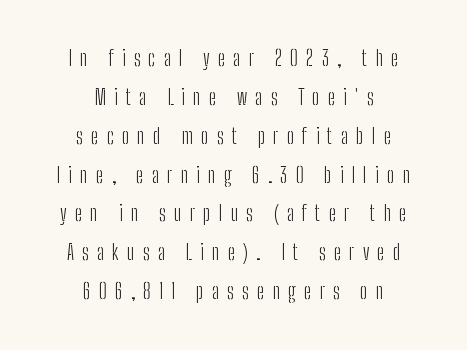
{"italic": "no", "bold": "no", "underline": "no", "align": "center", "line_spacing_ratio": 1.85, "letter_spacing": "wide", "letter_spacing_em": 0.39, "glyph_px": 21}
